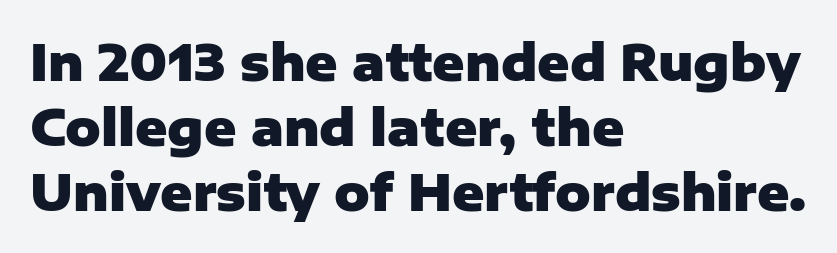
The image shows 49 px heavy sans-serif type, upright; set left-aligned, normal line spacing (1.33x), normal letter spacing, not underlined; low stroke contrast and a medium x-height.
